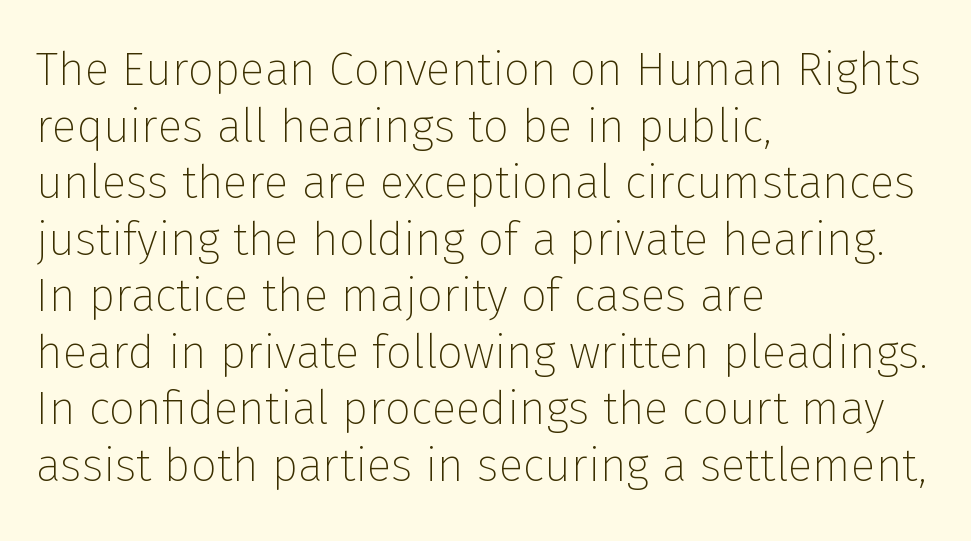
The lettering holds an erect, upright posture throughout. Check the space under the baseline: it is left empty. Short and long lines alike share a common starting point at left. Words appear dense and cohesive because spacing is normal. Each stroke keeps to a modest, everyday thickness or less. Typographically, this falls in the sans-serif category.
